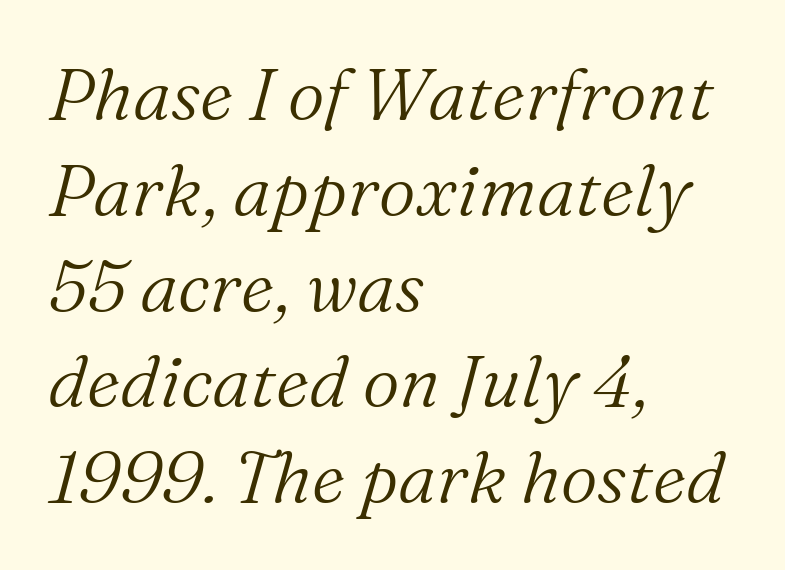
{"serif": "yes", "italic": "yes", "lean": "right", "slant_degrees": 16, "bold": "no", "weight": "light", "width": "normal", "stroke_contrast": "medium", "x_height": "medium", "monospaced": "no", "underline": "no", "align": "left", "line_spacing": "normal", "line_spacing_ratio": 1.33, "letter_spacing": "normal", "letter_spacing_em": 0.0, "glyph_px": 72}
